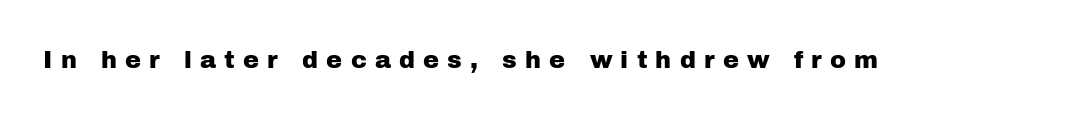
Does extra space separate the letters? Yes, quite a lot of it. The lettering stays uniformly vertical, giving the passage a roman look. The strip under each line holds only bare page.
